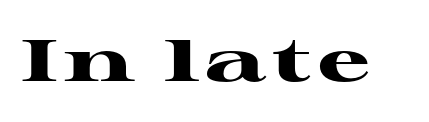
The image shows 58 px heavy, wide serif type, upright; set not underlined; high stroke contrast and a medium x-height.
